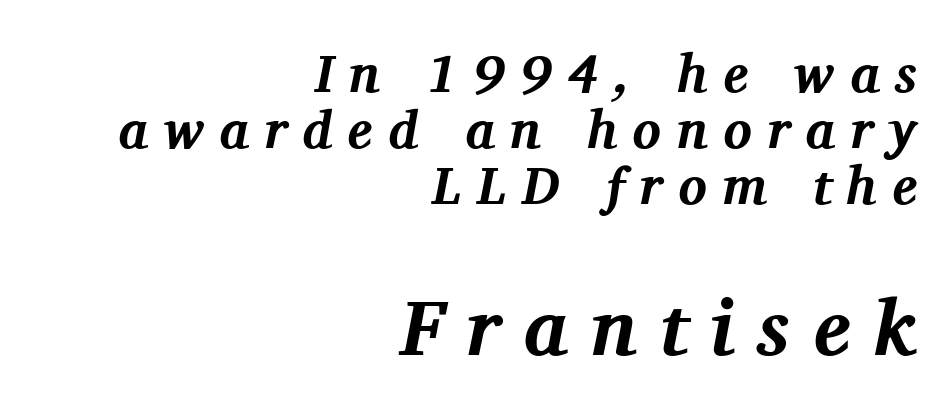
Every character sits at an angle, as italics do. The space directly below the letters is spotless. The text block is weighted toward the right margin, trailing off unevenly leftward. Tracking value appears strongly positive — letters spread wide. On the weight axis this lands at bold, roughly 700. Tightly led — the rows are bunched.
